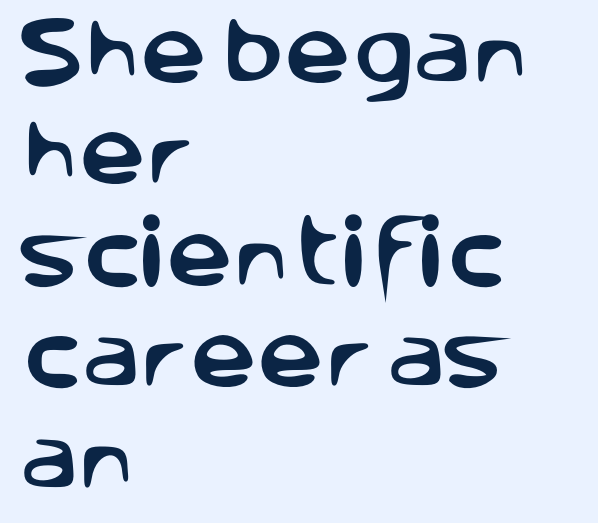
{"serif": "no", "italic": "no", "width": "normal", "stroke_contrast": "low", "x_height": "large", "monospaced": "no", "underline": "no", "align": "left", "line_spacing": "normal", "line_spacing_ratio": 1.37, "letter_spacing": "normal", "letter_spacing_em": 0.0, "glyph_px": 74}
